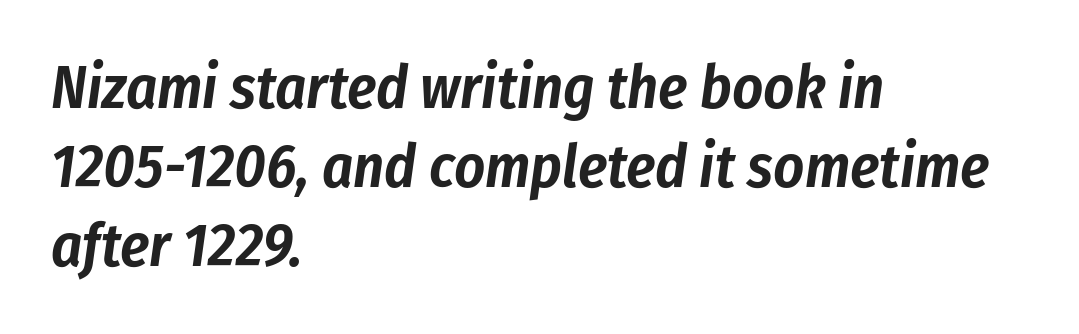
Q: Is the text italic (slanted)? A: Yes, it leans right by about 8 degrees.
Q: Is the text underlined? A: No.
Q: How is the paragraph aligned? A: Left-aligned.
Q: Is the spacing between letters normal or unusually wide? A: Normal.
Q: Is the spacing between lines tight, normal or loose? A: Normal.
Q: Width (condensed, normal, or wide)? A: Condensed.
Q: Stroke contrast? A: Low.
Q: x-height? A: Medium.
Q: Monospaced? A: No.
